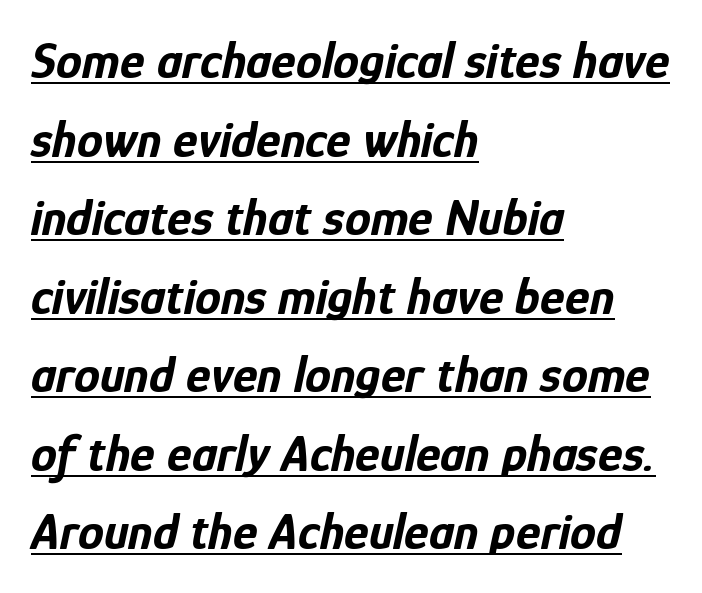
Every row of glyphs begins at an identical x-position on the left. You can see a thin bar hugging the bottom of the glyphs. These lines keep a tight, regular rhythm from letter to letter. Bold? Absolutely — the strokes are thick and heavy. These lines are rendered in a variable-pitch font.
